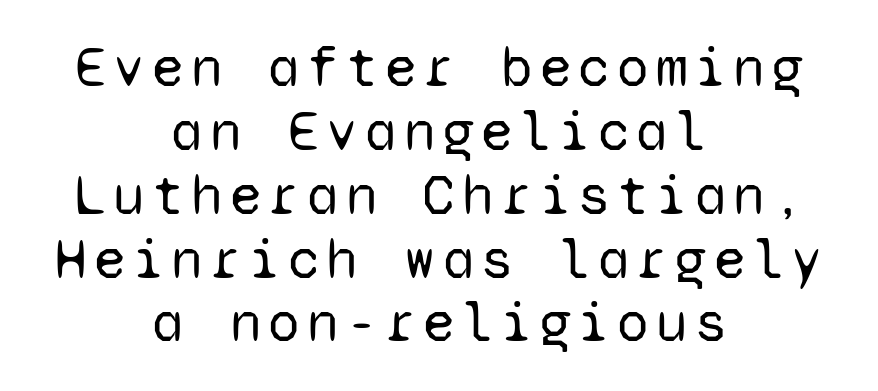
The image shows 57 px regular-weight sans-serif type, upright, monospaced; set centered, tight line spacing (1.12x), not underlined; low stroke contrast and a medium x-height.
